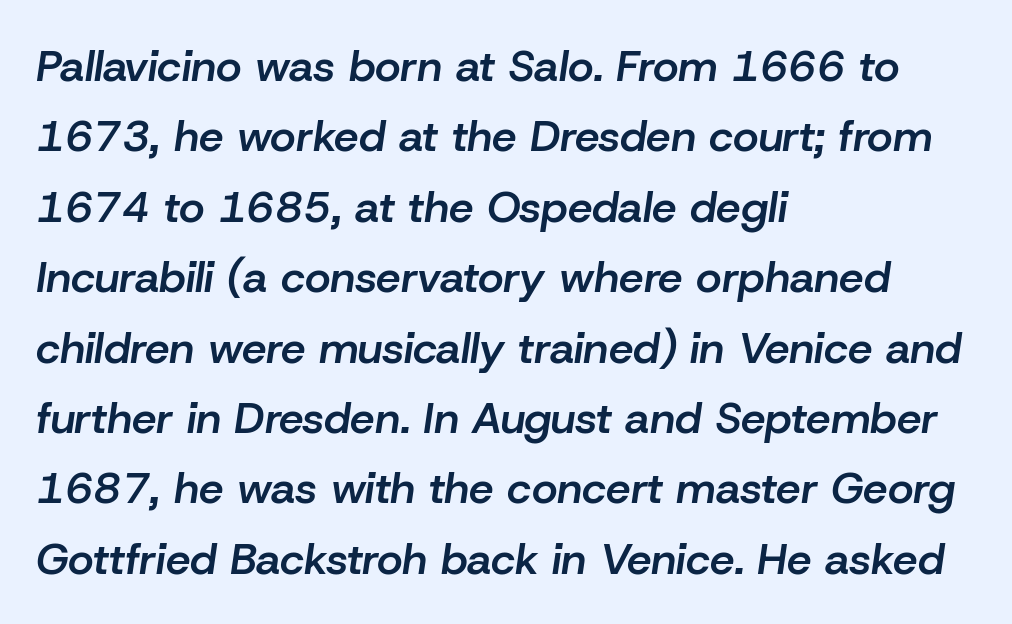
Q: Is the text bold? A: Semi-bold.
Q: Is the text italic (slanted)? A: Yes, it leans right by about 8 degrees.
Q: Is the text underlined? A: No.
Q: How is the paragraph aligned? A: Left-aligned.
Q: Is the spacing between letters normal or unusually wide? A: Normal.
Q: Is the spacing between lines tight, normal or loose? A: Normal.
Q: Width (condensed, normal, or wide)? A: Normal.
Q: Stroke contrast? A: Low.
Q: x-height? A: Medium.
Q: Monospaced? A: No.
